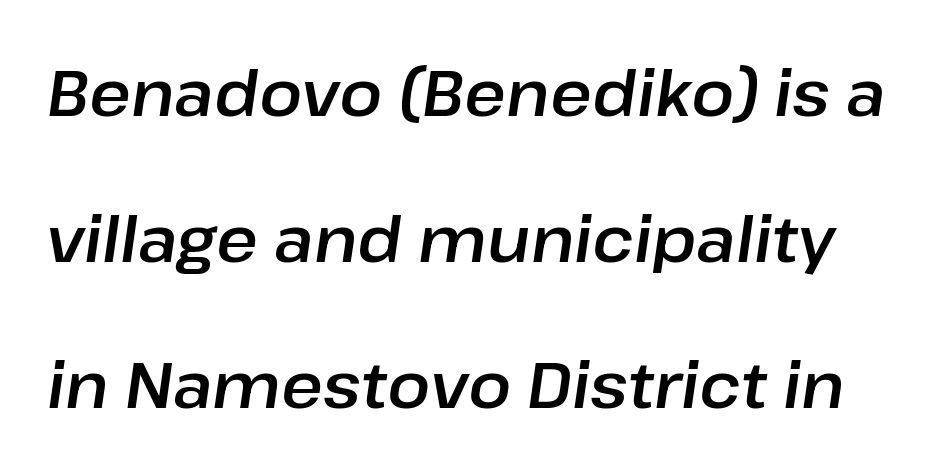
{"italic": "yes", "lean": "right", "slant_degrees": 8, "width": "normal", "stroke_contrast": "low", "x_height": "medium", "monospaced": "no", "underline": "no", "line_spacing": "loose", "line_spacing_ratio": 2.28, "letter_spacing": "normal", "letter_spacing_em": 0.0, "glyph_px": 64}
